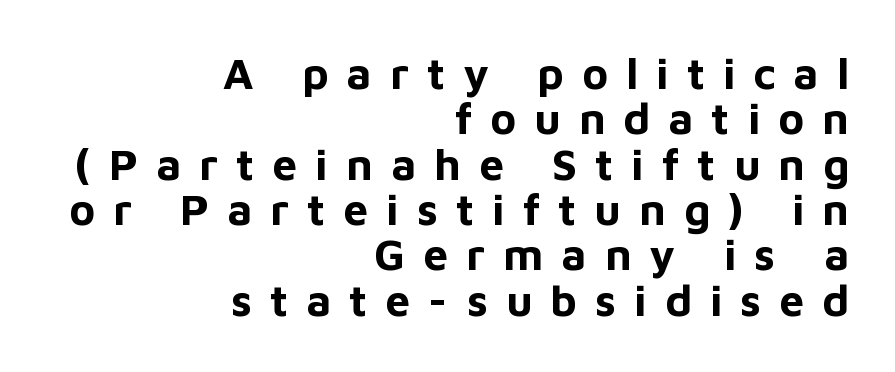
The image shows 44 px bold sans-serif type, upright; set right-aligned, tight line spacing (1.03x), unusually wide letter spacing (+0.41 em), not underlined; low stroke contrast and a medium x-height.
